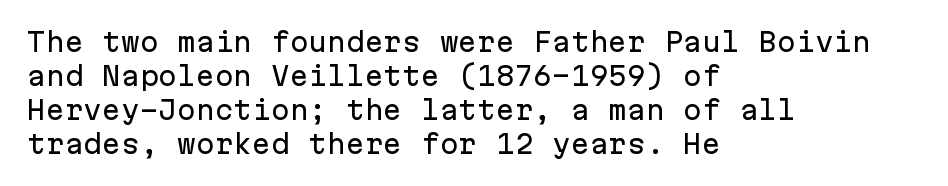
The image shows 25 px text type, upright; set left-aligned, normal line spacing (1.36x), normal letter spacing, not underlined.
